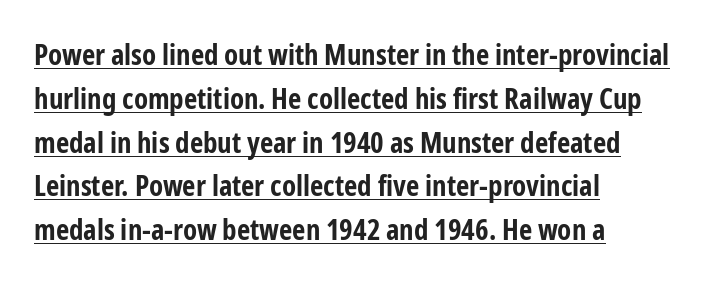
The image shows 29 px bold, condensed sans-serif type, upright; set left-aligned, normal line spacing (1.51x), normal letter spacing, underlined; low stroke contrast and a medium x-height.
